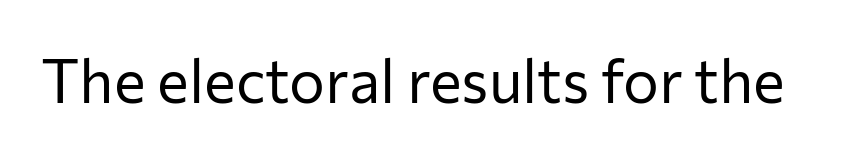
{"serif": "no", "italic": "no", "bold": "no", "weight": "regular", "width": "normal", "stroke_contrast": "low", "x_height": "medium", "monospaced": "no", "underline": "no", "letter_spacing": "normal", "letter_spacing_em": 0.0, "glyph_px": 60}
